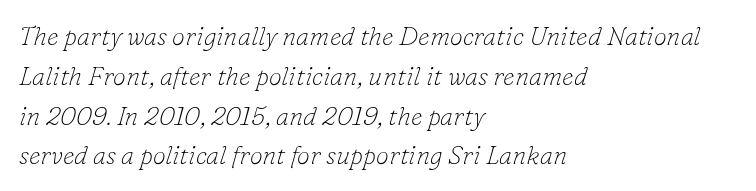
These lines were composed using italics. Line beginnings align vertically; line endings do not. A normal amount of white space separates one row of letters from the next. The passage shown is not bold in any degree.
